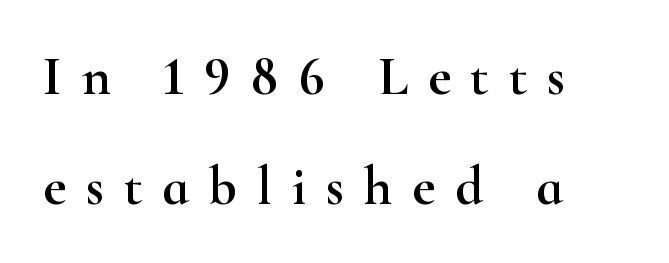
Q: Is the text italic (slanted)? A: No, it is upright.
Q: Is the typeface a serif or a sans-serif typeface? A: Serif.
Q: Is the text underlined? A: No.
Q: How is the paragraph aligned? A: Left-aligned.
Q: Is the spacing between letters normal or unusually wide? A: Unusually wide.
Q: Is the spacing between lines tight, normal or loose? A: Loose.
Q: Width (condensed, normal, or wide)? A: Wide.
Q: Stroke contrast? A: High.
Q: x-height? A: Small.
Q: Monospaced? A: No.
